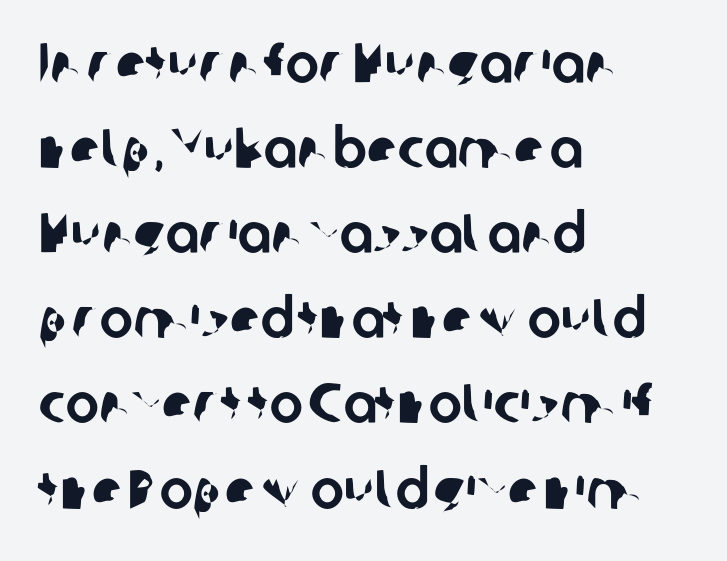
Q: Is the typeface a serif or a sans-serif typeface? A: Sans-serif.
Q: Is the text underlined? A: No.
Q: How is the paragraph aligned? A: Left-aligned.
Q: Is the spacing between letters normal or unusually wide? A: Normal.
Q: Is the spacing between lines tight, normal or loose? A: Normal.
Q: Width (condensed, normal, or wide)? A: Normal.
Q: Stroke contrast? A: Low.
Q: x-height? A: Medium.
Q: Monospaced? A: No.
